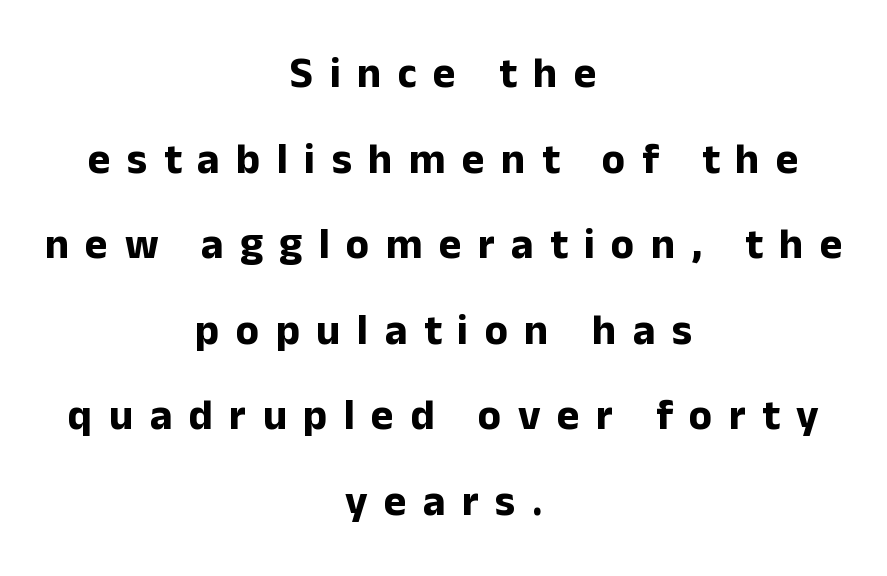
Does the lettering tilt? It doesn't — this is upright. Notice the wide empty band between every row — that's loose leading. No feet cap the strokes, marking this as sans-serif type. Is this a fixed-width face? No — the glyphs have proportional, varying widths. A student would call this center alignment; a typographer would say set centered.
